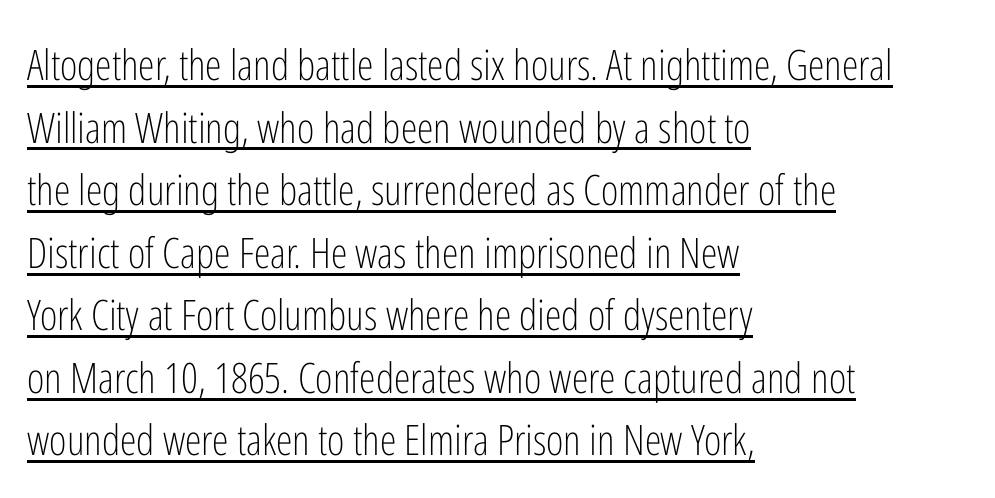
Q: Is the text bold? A: No.
Q: Is the text italic (slanted)? A: No, it is upright.
Q: Is the typeface a serif or a sans-serif typeface? A: Sans-serif.
Q: Is the text underlined? A: Yes.
Q: How is the paragraph aligned? A: Left-aligned.
Q: Is the spacing between letters normal or unusually wide? A: Normal.
Q: Is the spacing between lines tight, normal or loose? A: Normal.
Q: Width (condensed, normal, or wide)? A: Condensed.
Q: Stroke contrast? A: Low.
Q: x-height? A: Medium.
Q: Monospaced? A: No.
